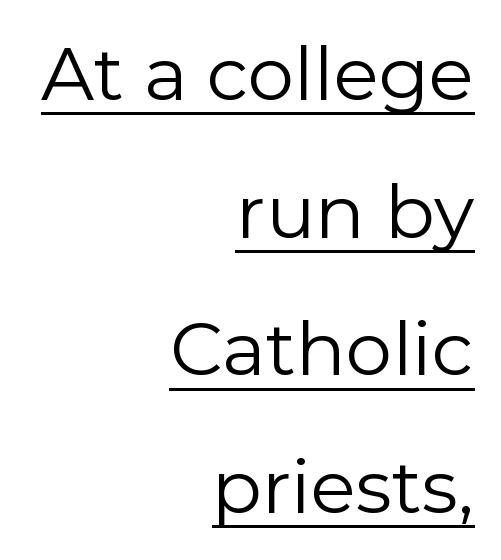
{"serif": "no", "italic": "no", "bold": "no", "weight": "regular", "width": "normal", "stroke_contrast": "low", "x_height": "medium", "monospaced": "no", "underline": "yes", "align": "right", "line_spacing_ratio": 1.86, "letter_spacing": "normal", "letter_spacing_em": 0.0, "glyph_px": 74}
